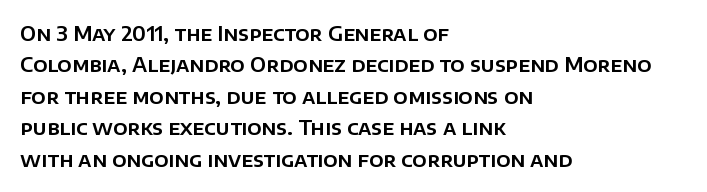
Compared with a centered layout, this one pins lines to the left instead. The space beneath each line is pristine and unruled. The passage shown stacks its lines at a standard gap. Do the letters lean? They stand straight. Spacing between characters is what you'd get straight out of the box.
